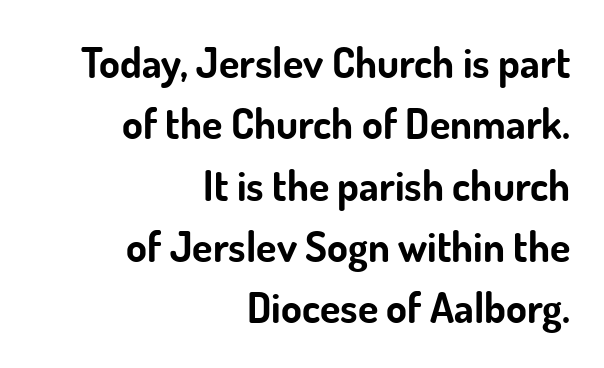
The image shows 42 px bold sans-serif type, upright; set right-aligned, normal line spacing (1.46x), normal letter spacing, not underlined; low stroke contrast and a small x-height.
